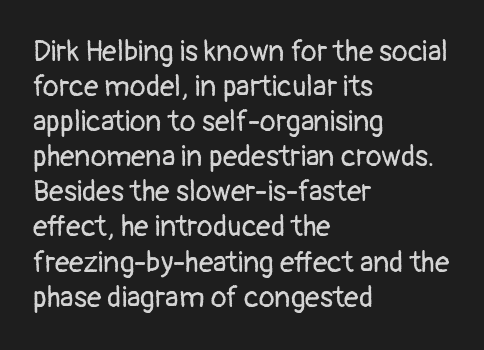
The image shows 29 px regular-weight sans-serif type, upright; set left-aligned, line spacing 1.21x, normal letter spacing, not underlined; low stroke contrast and a medium x-height.
